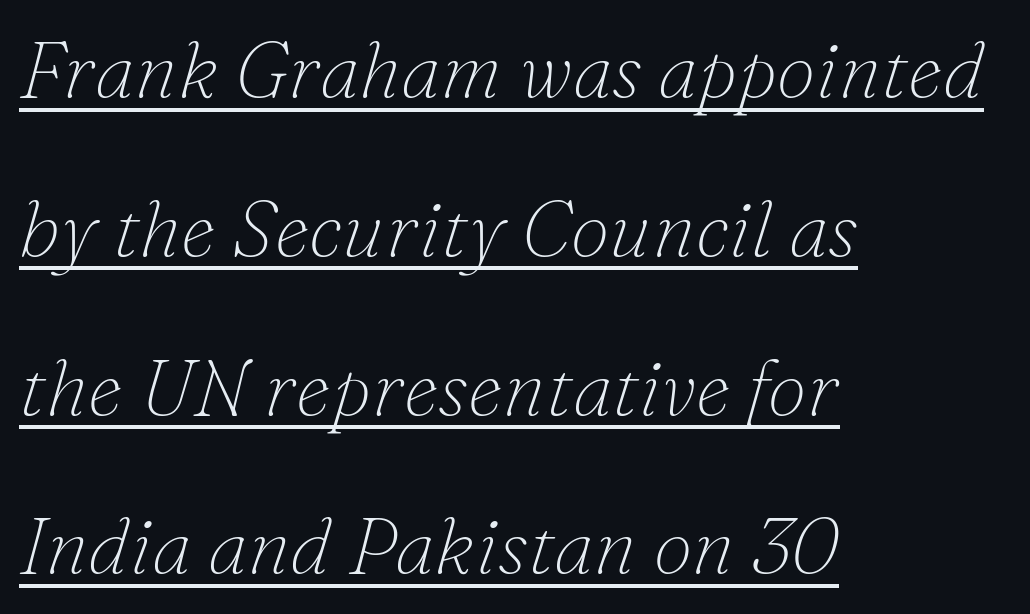
Q: Is the text bold? A: No.
Q: Is the text italic (slanted)? A: Yes, it leans right by about 16 degrees.
Q: Is the typeface a serif or a sans-serif typeface? A: Serif.
Q: Is the text underlined? A: Yes.
Q: How is the paragraph aligned? A: Left-aligned.
Q: Is the spacing between letters normal or unusually wide? A: Normal.
Q: Is the spacing between lines tight, normal or loose? A: Loose.
Q: Width (condensed, normal, or wide)? A: Normal.
Q: Stroke contrast? A: Low.
Q: x-height? A: Small.
Q: Monospaced? A: No.
